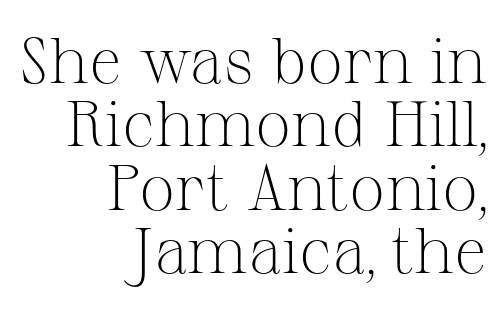
{"serif": "yes", "italic": "no", "bold": "no", "weight": "light", "width": "normal", "stroke_contrast": "medium", "x_height": "medium", "monospaced": "no", "underline": "no", "align": "right", "line_spacing": "tight", "line_spacing_ratio": 0.99, "letter_spacing": "normal", "letter_spacing_em": 0.0, "glyph_px": 64}
